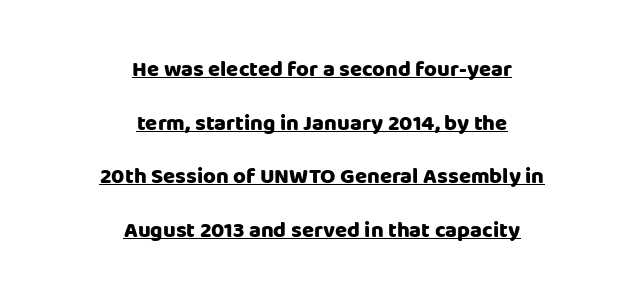
A full-strength bold gives these letters their thick strokes. The rendering uses the underline text-decoration. Notice how the passage keeps no hard edge, just a central spine. This sample uses plain, unmodified letter spacing. The block of text is sparse from top to bottom, with ample space between rows. Notice how the stems are strictly vertical — no italics here.
